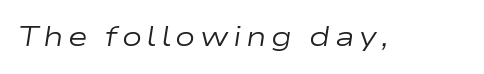
The image shows 27 px text type, italic (leaning right); set not underlined.
